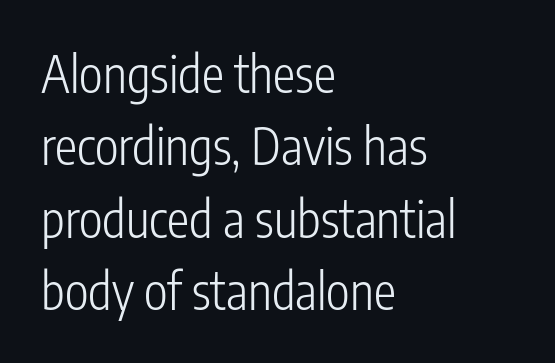
The image shows 50 px light, condensed sans-serif type, upright; set left-aligned, normal line spacing (1.45x), normal letter spacing, not underlined; low stroke contrast and a medium x-height.
